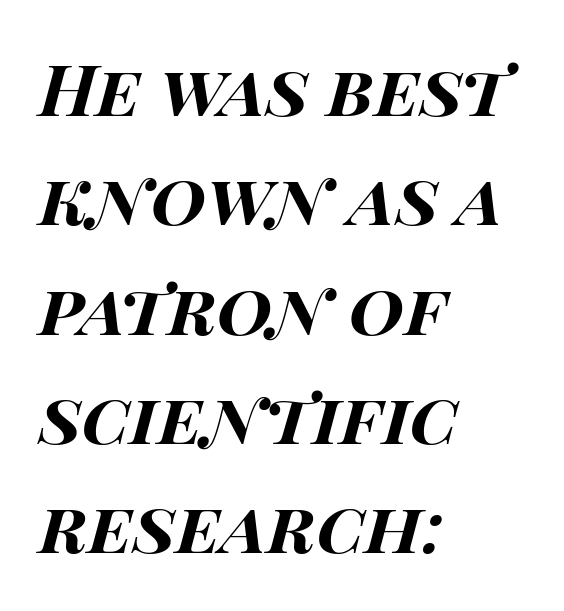
The image shows 71 px bold, wide type, italic (leaning right); set left-aligned, normal line spacing (1.54x), normal letter spacing, not underlined; high stroke contrast and a large x-height.
